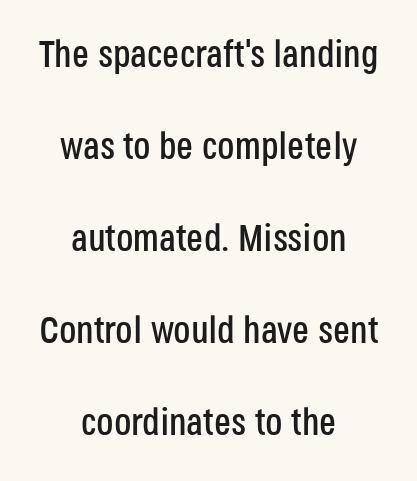
{"serif": "no", "italic": "no", "width": "condensed", "stroke_contrast": "low", "x_height": "large", "monospaced": "no", "underline": "no", "align": "center", "line_spacing": "loose", "line_spacing_ratio": 2.42, "letter_spacing": "normal", "letter_spacing_em": 0.0, "glyph_px": 38}
